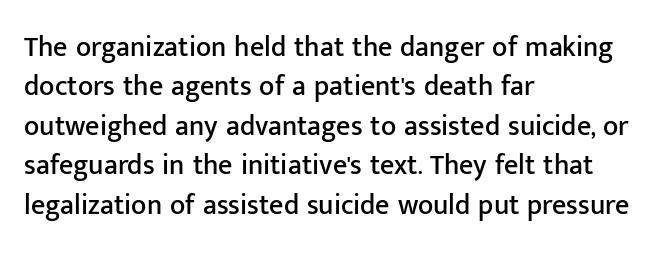
Q: Is the text italic (slanted)? A: No, it is upright.
Q: Is the typeface a serif or a sans-serif typeface? A: Sans-serif.
Q: Is the text underlined? A: No.
Q: How is the paragraph aligned? A: Left-aligned.
Q: Is the spacing between letters normal or unusually wide? A: Normal.
Q: Is the spacing between lines tight, normal or loose? A: Normal.
Q: Width (condensed, normal, or wide)? A: Normal.
Q: Stroke contrast? A: Low.
Q: x-height? A: Medium.
Q: Monospaced? A: No.
